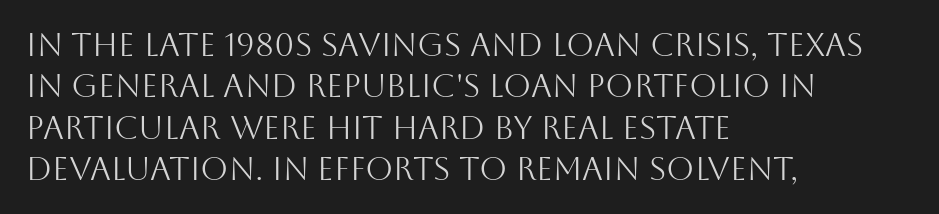
Every character sits straight up, as roman type does. The letterforms sit at book weight or below. A typesetter would call this zero additional tracking. The typesetter chose a ragged-right arrangement here. Nope, no serifs anywhere on these letters. Honestly, there is no underline to notice here at all.
